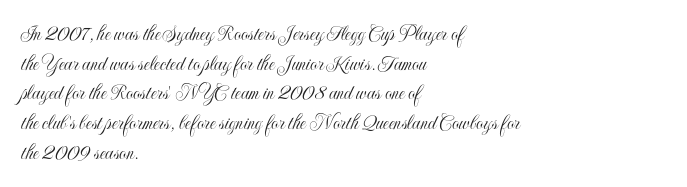
The image shows 22 px text type; set left-aligned, normal line spacing (1.35x), normal letter spacing, not underlined.
